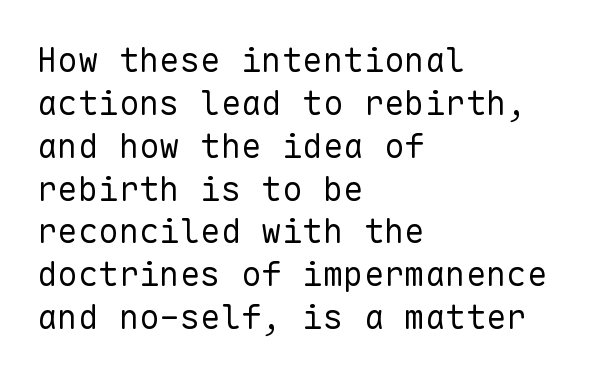
The image shows 34 px regular-weight sans-serif type, upright, monospaced; set left-aligned, normal line spacing (1.26x), normal letter spacing, not underlined; low stroke contrast and a medium x-height.
